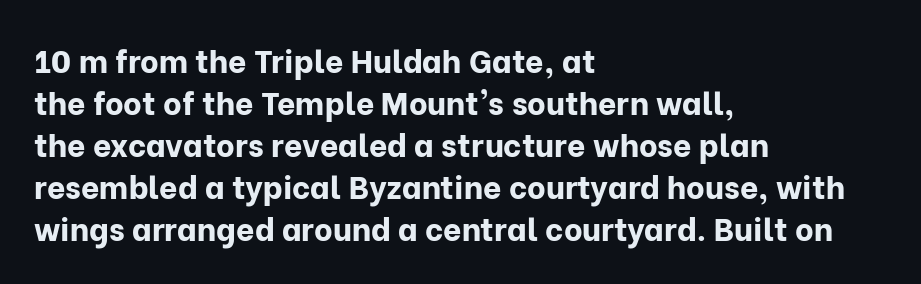
The image shows 32 px bold sans-serif type, upright; set left-aligned, normal line spacing (1.31x), normal letter spacing, not underlined; low stroke contrast and a medium x-height.
